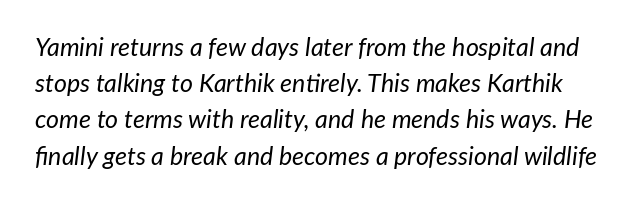
{"italic": "yes", "lean": "right", "slant_degrees": 7, "bold": "no", "underline": "no", "line_spacing": "normal", "line_spacing_ratio": 1.45, "letter_spacing": "normal", "letter_spacing_em": 0.0, "glyph_px": 25}
